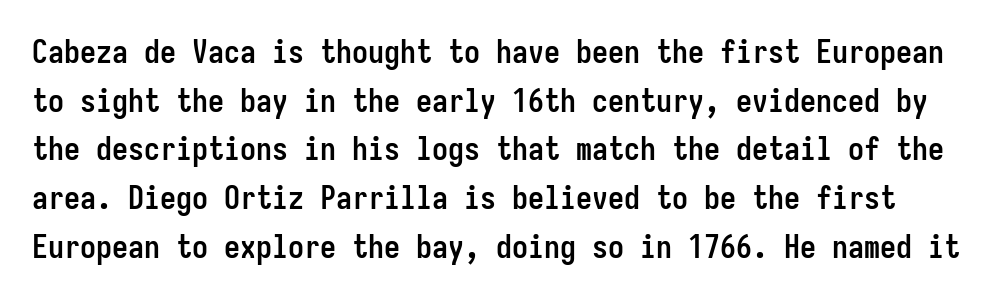
Q: Is the text bold? A: Yes.
Q: Is the text italic (slanted)? A: No, it is upright.
Q: Is the typeface a serif or a sans-serif typeface? A: Sans-serif.
Q: Is the text underlined? A: No.
Q: Is the spacing between letters normal or unusually wide? A: Normal.
Q: Is the spacing between lines tight, normal or loose? A: Normal.
Q: Width (condensed, normal, or wide)? A: Condensed.
Q: Stroke contrast? A: Low.
Q: x-height? A: Medium.
Q: Monospaced? A: Yes.
